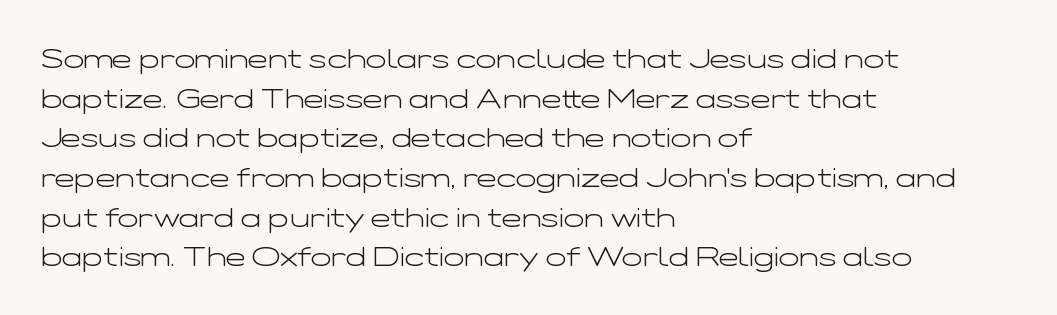
Q: Is the text bold? A: No.
Q: Is the text italic (slanted)? A: No, it is upright.
Q: Is the text underlined? A: No.
Q: How is the paragraph aligned? A: Left-aligned.
Q: Is the spacing between letters normal or unusually wide? A: Normal.
Q: Is the spacing between lines tight, normal or loose? A: Normal.
